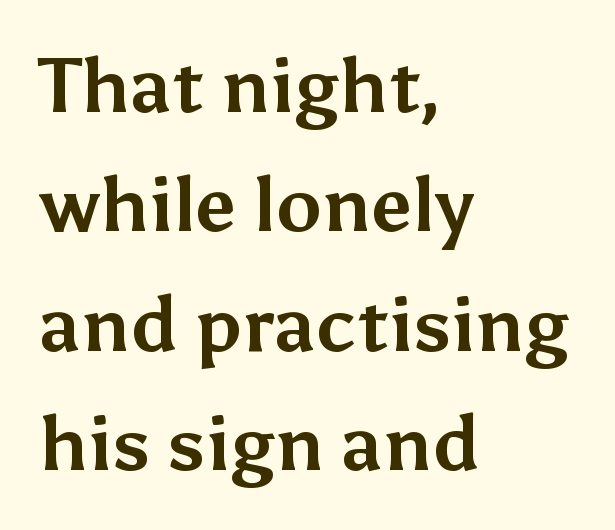
Q: Is the text bold? A: Yes.
Q: Is the text italic (slanted)? A: No, it is upright.
Q: Is the typeface a serif or a sans-serif typeface? A: Sans-serif.
Q: Is the text underlined? A: No.
Q: How is the paragraph aligned? A: Left-aligned.
Q: Is the spacing between letters normal or unusually wide? A: Normal.
Q: Is the spacing between lines tight, normal or loose? A: Normal.
Q: Width (condensed, normal, or wide)? A: Normal.
Q: Stroke contrast? A: Medium.
Q: x-height? A: Medium.
Q: Monospaced? A: No.
